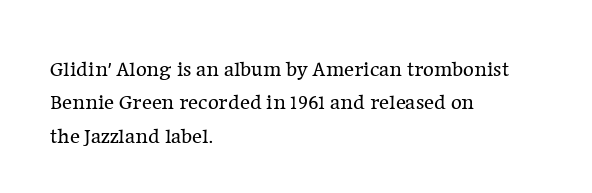
The image shows 21 px text type, upright; set left-aligned, normal line spacing (1.59x), normal letter spacing, not underlined.
